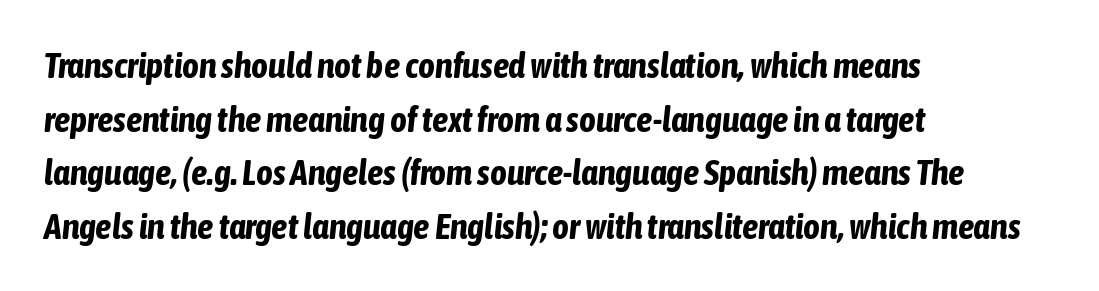
{"italic": "yes", "lean": "right", "slant_degrees": 6, "bold": "yes", "weight": "bold", "width": "condensed", "stroke_contrast": "low", "x_height": "medium", "monospaced": "no", "underline": "no", "align": "left", "line_spacing": "normal", "line_spacing_ratio": 1.49, "letter_spacing": "normal", "letter_spacing_em": 0.0, "glyph_px": 36}
